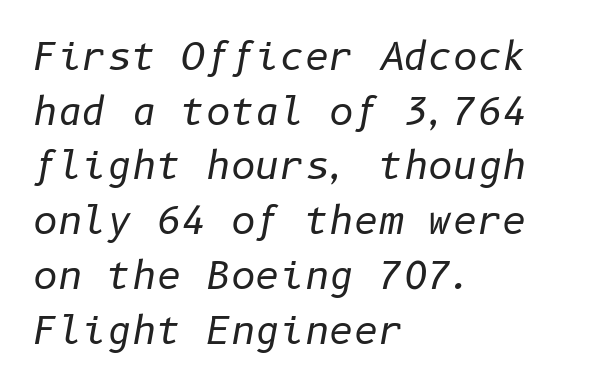
{"italic": "yes", "lean": "right", "slant_degrees": 10, "bold": "no", "weight": "regular", "width": "normal", "stroke_contrast": "low", "x_height": "medium", "underline": "no", "align": "left", "line_spacing": "normal", "line_spacing_ratio": 1.44, "letter_spacing": "normal", "letter_spacing_em": 0.0, "glyph_px": 38}
